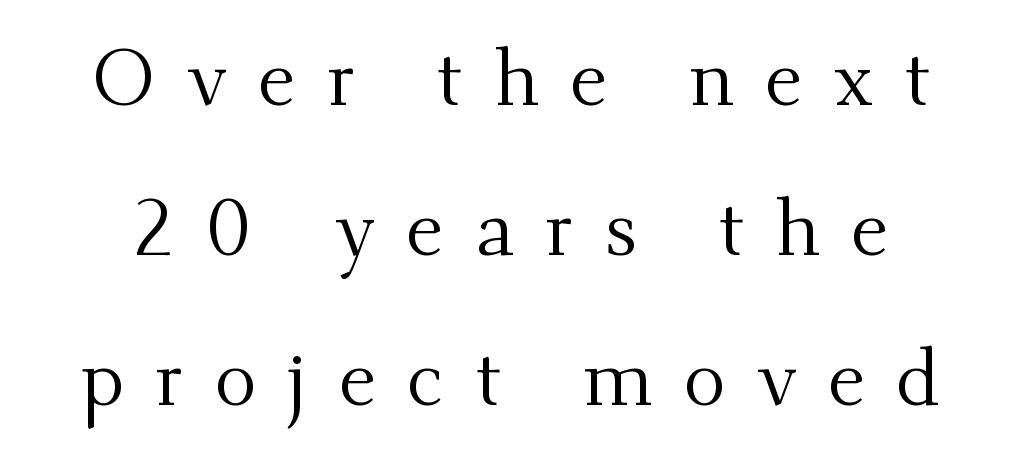
{"serif": "yes", "italic": "no", "bold": "no", "weight": "regular", "width": "normal", "stroke_contrast": "medium", "x_height": "small", "monospaced": "no", "underline": "no", "line_spacing": "loose", "line_spacing_ratio": 1.9, "letter_spacing": "wide", "letter_spacing_em": 0.39, "glyph_px": 79}
